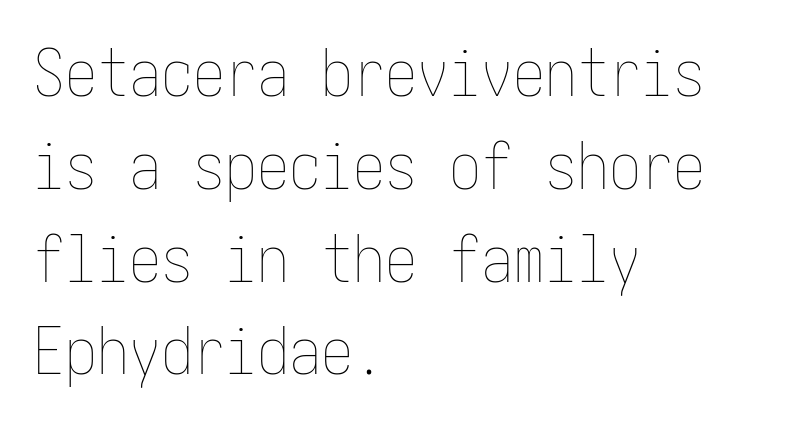
Q: Is the text bold? A: No.
Q: Is the text italic (slanted)? A: No, it is upright.
Q: Is the text underlined? A: No.
Q: How is the paragraph aligned? A: Left-aligned.
Q: Is the spacing between letters normal or unusually wide? A: Normal.
Q: Is the spacing between lines tight, normal or loose? A: Normal.
Q: Width (condensed, normal, or wide)? A: Condensed.
Q: Stroke contrast? A: Low.
Q: x-height? A: Medium.
